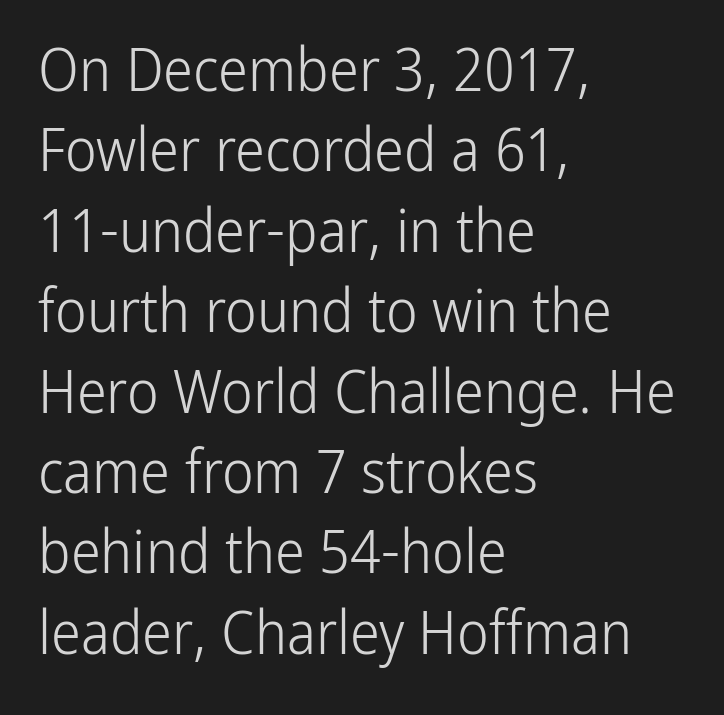
The image shows 60 px light, condensed sans-serif type, upright; set left-aligned, normal line spacing (1.34x), normal letter spacing, not underlined; low stroke contrast and a medium x-height.
